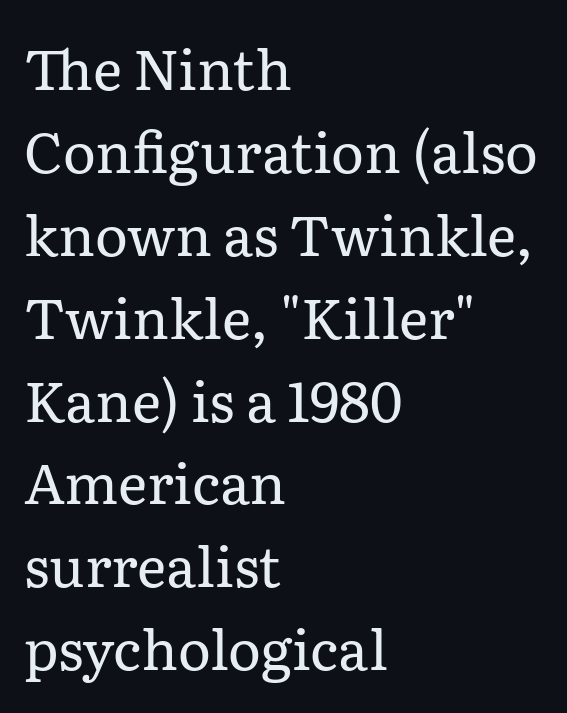
{"serif": "yes", "italic": "no", "bold": "no", "weight": "regular", "width": "normal", "stroke_contrast": "low", "x_height": "medium", "monospaced": "no", "underline": "no", "align": "left", "line_spacing": "normal", "line_spacing_ratio": 1.48, "letter_spacing": "normal", "letter_spacing_em": 0.0, "glyph_px": 56}
